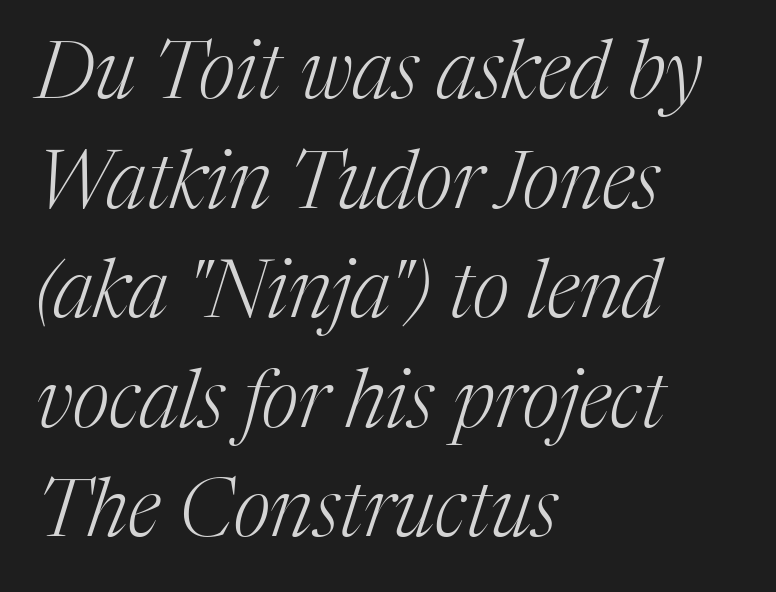
Q: Is the text bold? A: No.
Q: Is the text italic (slanted)? A: Yes, it leans right by about 17 degrees.
Q: Is the typeface a serif or a sans-serif typeface? A: Serif.
Q: Is the text underlined? A: No.
Q: How is the paragraph aligned? A: Left-aligned.
Q: Is the spacing between letters normal or unusually wide? A: Normal.
Q: Is the spacing between lines tight, normal or loose? A: Normal.
Q: Width (condensed, normal, or wide)? A: Normal.
Q: Stroke contrast? A: Medium.
Q: x-height? A: Medium.
Q: Monospaced? A: No.
